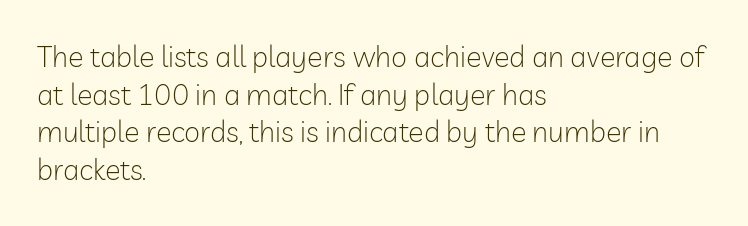
Typographically, this falls in the sans-serif category. The space beneath each line is pristine and unruled. Spacing verdict: proportional, widths tailored to each character. The lines in this sample share a left origin and differ only in where they stop. The letters stand straight up with perfectly vertical stems.
